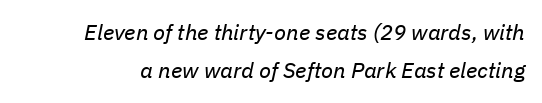
{"italic": "yes", "lean": "right", "slant_degrees": 11, "bold": "no", "underline": "no", "line_spacing_ratio": 1.73, "letter_spacing": "normal", "letter_spacing_em": 0.0, "glyph_px": 22}
